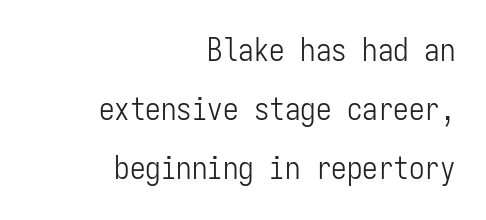
Widely set lines give the paragraph a tall, airy silhouette. The gap between lines stays unmarked. Compared with a typical body face, this is equally light or lighter still. A flush-right, rag-left setting is used for this passage. Each letter's strokes conclude bluntly, with no projecting serifs. The face used here is monospaced, like something from a code editor.
